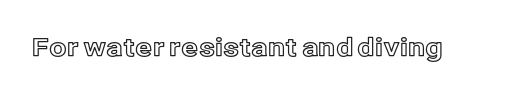
{"italic": "no", "underline": "no", "letter_spacing": "normal", "letter_spacing_em": 0.0, "glyph_px": 25}
